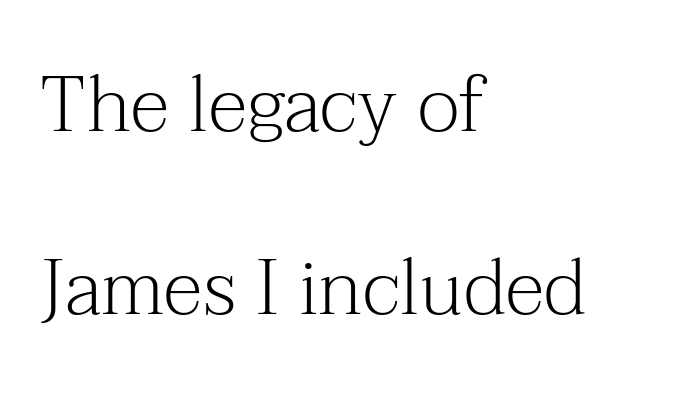
Q: Is the text bold? A: No.
Q: Is the text italic (slanted)? A: No, it is upright.
Q: Is the typeface a serif or a sans-serif typeface? A: Serif.
Q: Is the text underlined? A: No.
Q: How is the paragraph aligned? A: Left-aligned.
Q: Is the spacing between letters normal or unusually wide? A: Normal.
Q: Is the spacing between lines tight, normal or loose? A: Loose.
Q: Width (condensed, normal, or wide)? A: Normal.
Q: Stroke contrast? A: Medium.
Q: x-height? A: Medium.
Q: Monospaced? A: No.
